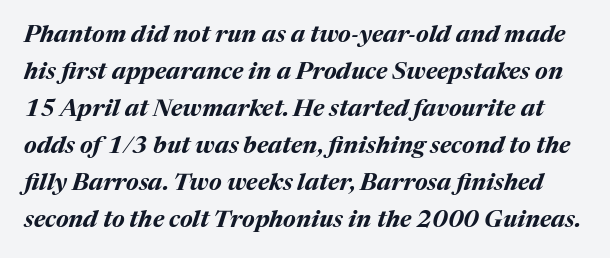
{"italic": "yes", "lean": "right", "slant_degrees": 17, "bold": "yes", "underline": "no", "line_spacing": "normal", "line_spacing_ratio": 1.54, "letter_spacing": "normal", "letter_spacing_em": 0.0, "glyph_px": 24}
